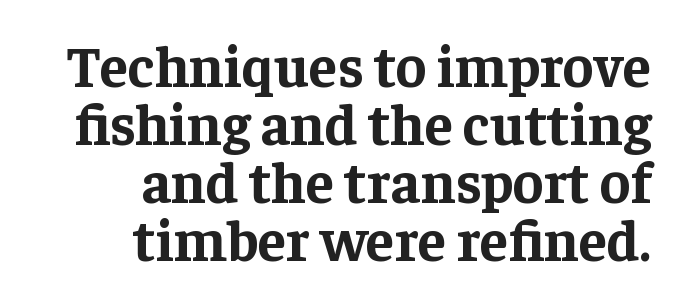
{"serif": "yes", "italic": "no", "bold": "yes", "weight": "bold", "width": "normal", "stroke_contrast": "low", "x_height": "medium", "monospaced": "no", "underline": "no", "align": "right", "line_spacing": "tight", "line_spacing_ratio": 1.0, "letter_spacing": "normal", "letter_spacing_em": 0.0, "glyph_px": 58}
